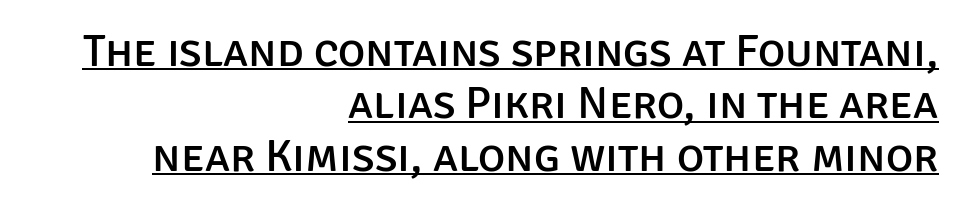
Vertical spacing — tight. This is the regular roman posture of the typeface. This is sans-serif lettering, the kind often seen on screens and signage. Here the designer chose a conventional face with non-uniform glyph widths. The rag falls on the left side of this text block.
